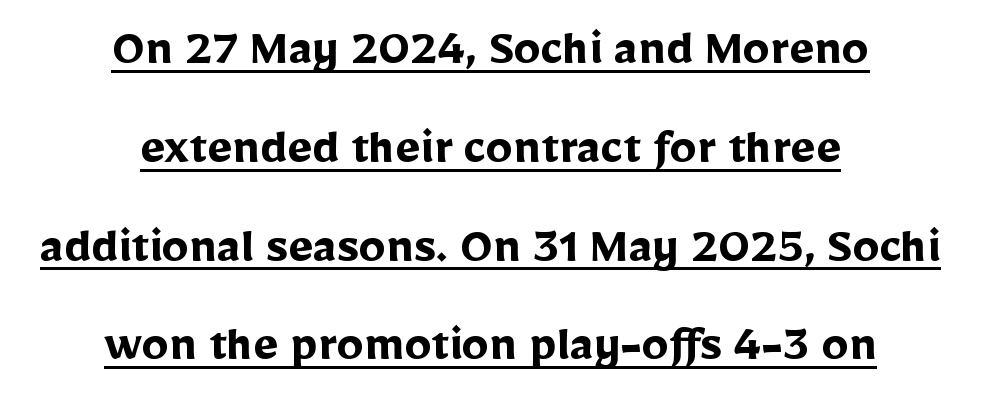
The image shows 54 px semibold sans-serif type, upright; set centered, line spacing 1.83x, normal letter spacing, underlined; low stroke contrast and a medium x-height.
